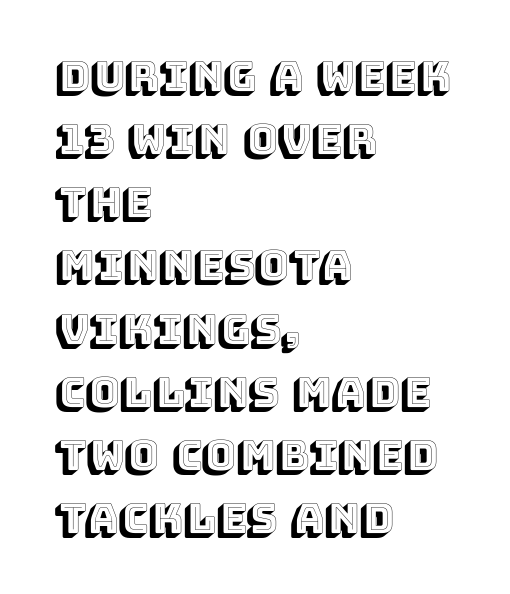
The image shows 41 px text type, upright; set left-aligned, normal line spacing (1.54x), normal letter spacing, not underlined; a large x-height.
